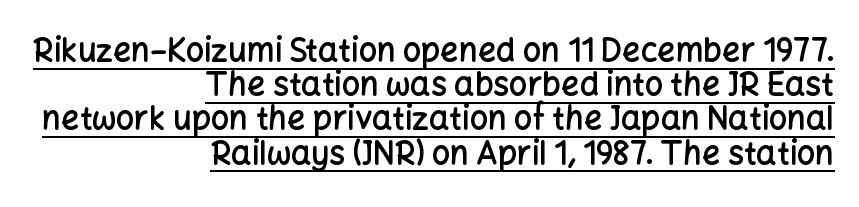
The image shows 32 px semibold sans-serif type, upright; set right-aligned, tight line spacing (1.07x), normal letter spacing, underlined; low stroke contrast and a medium x-height.
